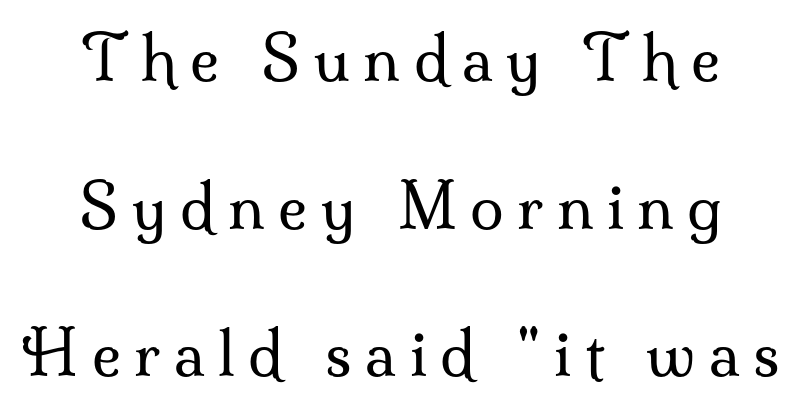
The image shows 61 px regular-weight serif type, upright; set centered, loose line spacing (2.42x), unusually wide letter spacing (+0.22 em), not underlined; medium stroke contrast and a small x-height.
